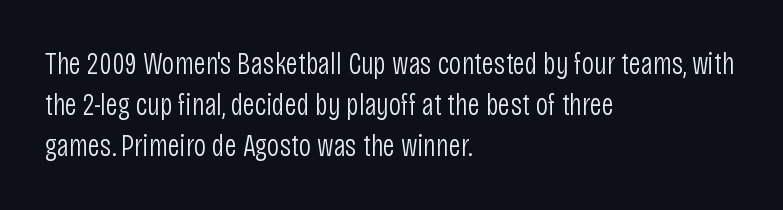
The image shows 31 px light, condensed sans-serif type, upright; set left-aligned, normal line spacing (1.32x), normal letter spacing, not underlined; low stroke contrast and a large x-height.
